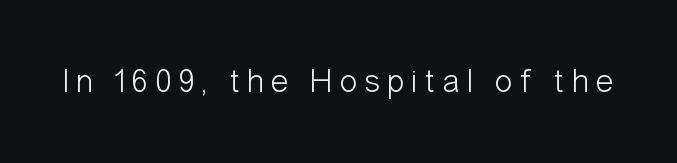
{"serif": "no", "italic": "no", "bold": "no", "weight": "light", "width": "condensed", "stroke_contrast": "low", "x_height": "medium", "monospaced": "no", "underline": "no", "letter_spacing": "wide", "letter_spacing_em": 0.2, "glyph_px": 34}
